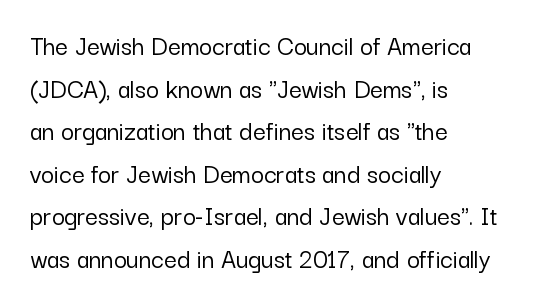
Q: Is the text italic (slanted)? A: No, it is upright.
Q: Is the typeface a serif or a sans-serif typeface? A: Sans-serif.
Q: Is the text underlined? A: No.
Q: How is the paragraph aligned? A: Left-aligned.
Q: Is the spacing between letters normal or unusually wide? A: Normal.
Q: Is the spacing between lines tight, normal or loose? A: Normal.
Q: Width (condensed, normal, or wide)? A: Normal.
Q: Stroke contrast? A: Low.
Q: x-height? A: Medium.
Q: Monospaced? A: No.
